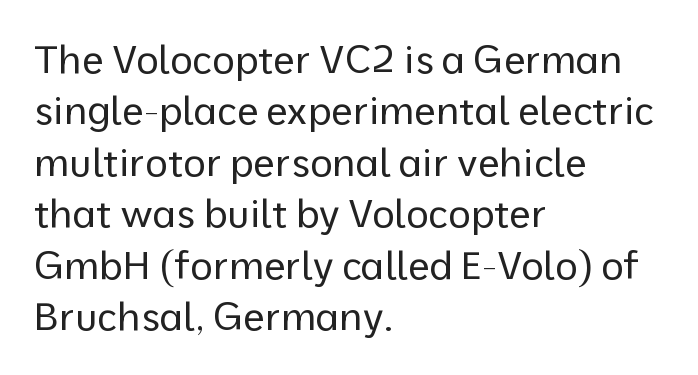
The image shows 39 px regular-weight sans-serif type, upright; set left-aligned, normal line spacing (1.32x), normal letter spacing, not underlined; low stroke contrast and a medium x-height.
